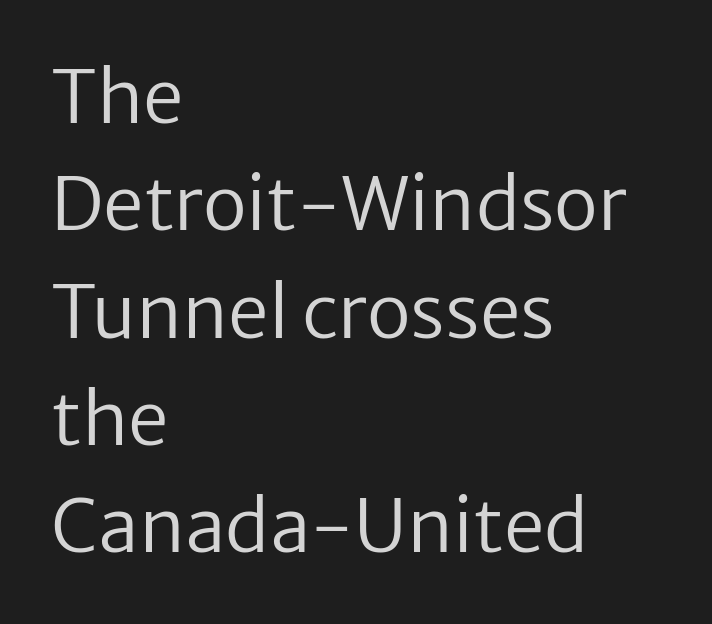
Q: Is the text bold? A: No.
Q: Is the text italic (slanted)? A: No, it is upright.
Q: Is the typeface a serif or a sans-serif typeface? A: Sans-serif.
Q: Is the text underlined? A: No.
Q: How is the paragraph aligned? A: Left-aligned.
Q: Is the spacing between letters normal or unusually wide? A: Normal.
Q: Is the spacing between lines tight, normal or loose? A: Normal.
Q: Width (condensed, normal, or wide)? A: Normal.
Q: Stroke contrast? A: Low.
Q: x-height? A: Medium.
Q: Monospaced? A: No.
